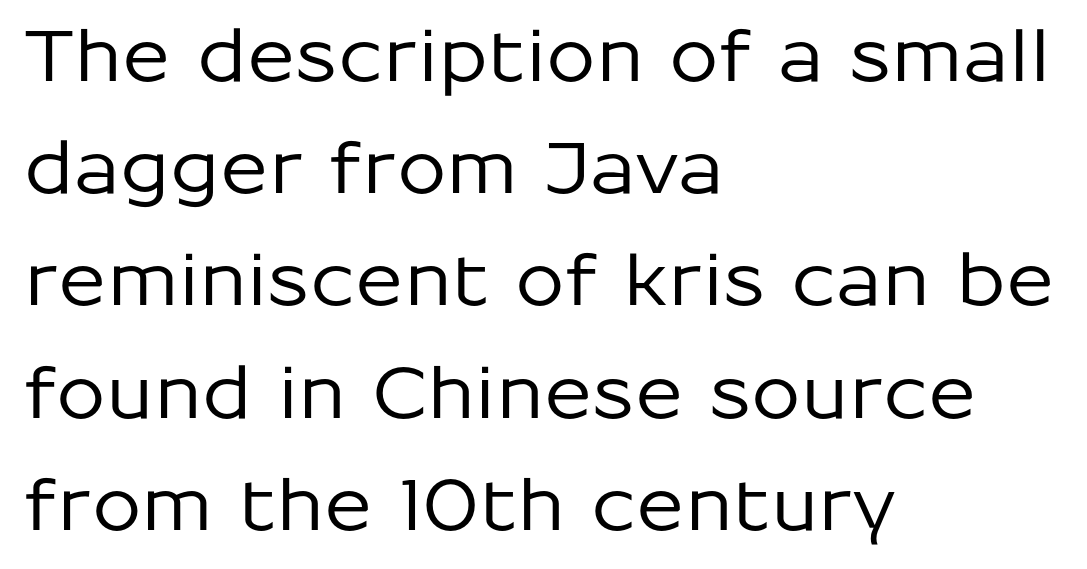
Q: Is the text italic (slanted)? A: No, it is upright.
Q: Is the typeface a serif or a sans-serif typeface? A: Sans-serif.
Q: Is the text underlined? A: No.
Q: How is the paragraph aligned? A: Left-aligned.
Q: Is the spacing between letters normal or unusually wide? A: Normal.
Q: Is the spacing between lines tight, normal or loose? A: Normal.
Q: Width (condensed, normal, or wide)? A: Normal.
Q: Stroke contrast? A: Low.
Q: x-height? A: Medium.
Q: Monospaced? A: No.
